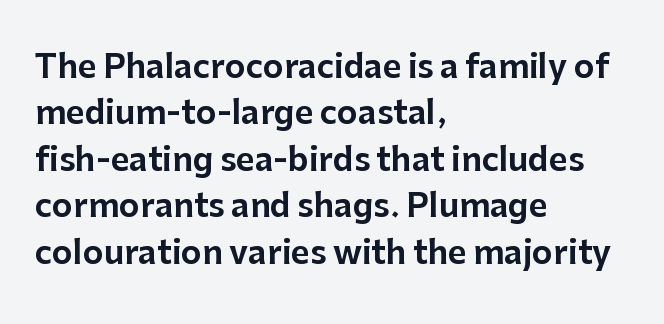
Q: Is the text italic (slanted)? A: No, it is upright.
Q: Is the typeface a serif or a sans-serif typeface? A: Sans-serif.
Q: Is the text underlined? A: No.
Q: How is the paragraph aligned? A: Left-aligned.
Q: Is the spacing between letters normal or unusually wide? A: Normal.
Q: Is the spacing between lines tight, normal or loose? A: Normal.
Q: Width (condensed, normal, or wide)? A: Normal.
Q: Stroke contrast? A: Low.
Q: x-height? A: Medium.
Q: Monospaced? A: No.
